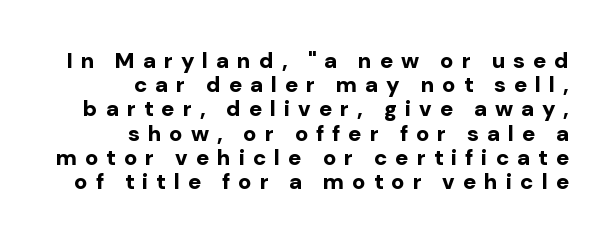
The strokes are fattened all the way to bold. The vertical gap from one line to the next is small. The letters stand upright; this is a roman face. Spacing between characters has been opened up far beyond the box default.
